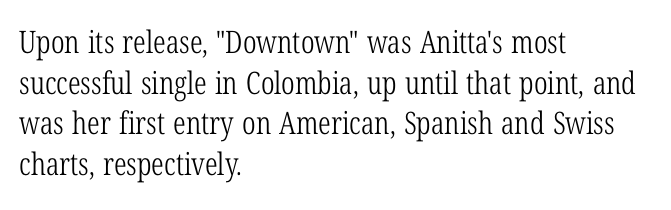
The image shows 31 px light, condensed serif type, upright; set left-aligned, normal line spacing (1.31x), normal letter spacing, not underlined; low stroke contrast and a medium x-height.
